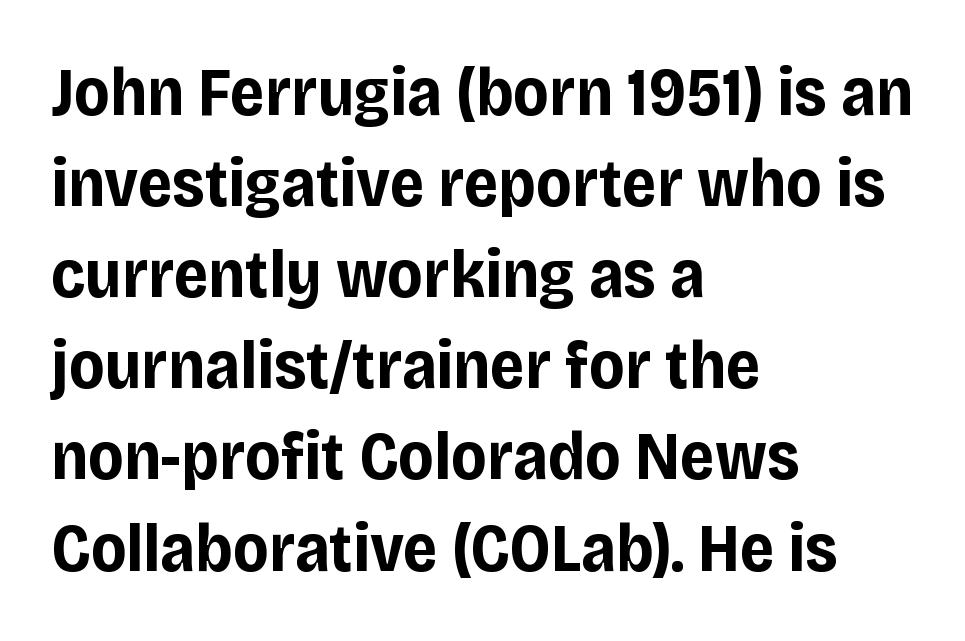
The image shows 68 px bold sans-serif type, upright; set left-aligned, normal line spacing (1.34x), normal letter spacing, not underlined; low stroke contrast and a large x-height.
